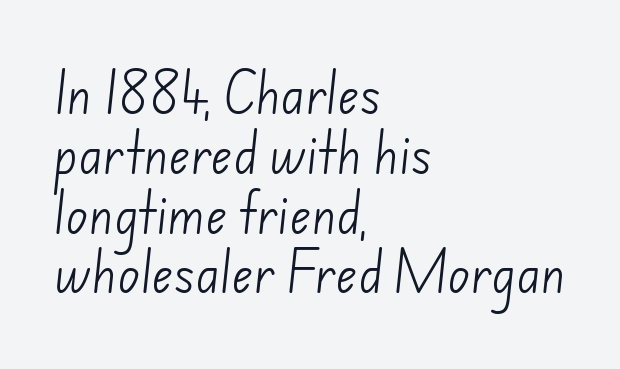
{"serif": "no", "bold": "no", "weight": "light", "width": "normal", "stroke_contrast": "low", "x_height": "small", "monospaced": "no", "underline": "no", "align": "left", "line_spacing": "normal", "line_spacing_ratio": 1.3, "letter_spacing": "normal", "letter_spacing_em": 0.0, "glyph_px": 46}
